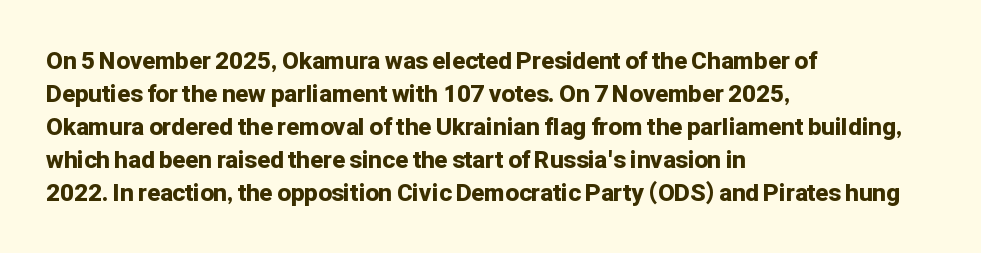
Q: Is the text bold? A: Yes.
Q: Is the text italic (slanted)? A: No, it is upright.
Q: Is the text underlined? A: No.
Q: How is the paragraph aligned? A: Left-aligned.
Q: Is the spacing between letters normal or unusually wide? A: Normal.
Q: Is the spacing between lines tight, normal or loose? A: Normal.
